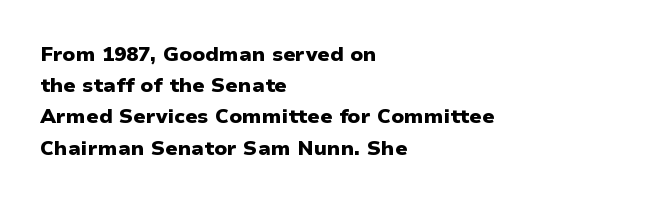
Beneath every word, the page is bare. The letterforms sit shoulder to shoulder at normal distance. The typesetter chose a ragged-right arrangement here. What weight is shown? A full bold with thick strokes.
